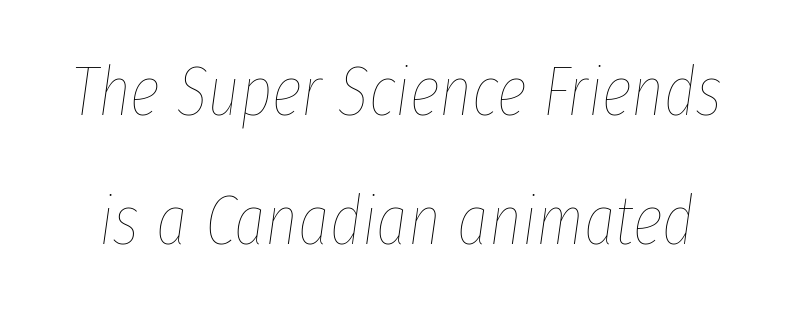
Stroke thickness stays within the range of a standard reading face or lighter. A typesetter would call this proportional, since set widths differ per character. Here the glyphs are tracked normally, forming tight word shapes. Emphasis-style slanted type is in use. Honestly, there is no underline to notice here at all.
